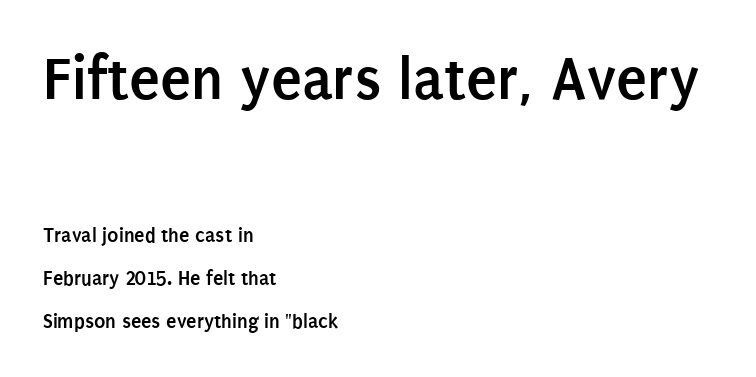
The image shows 63 px semibold, condensed sans-serif type, upright; set left-aligned, loose line spacing (2.05x), normal letter spacing, not underlined; the first (top) block is 3.0x larger; low stroke contrast and a large x-height.
